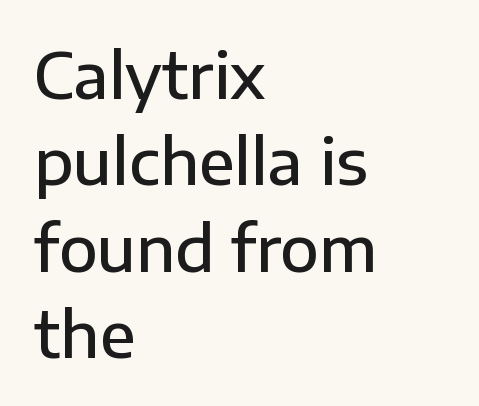
{"serif": "no", "italic": "no", "bold": "semi", "weight": "semibold", "width": "normal", "stroke_contrast": "low", "x_height": "medium", "monospaced": "no", "underline": "no", "align": "left", "line_spacing": "normal", "line_spacing_ratio": 1.37, "letter_spacing": "normal", "letter_spacing_em": 0.0, "glyph_px": 63}
